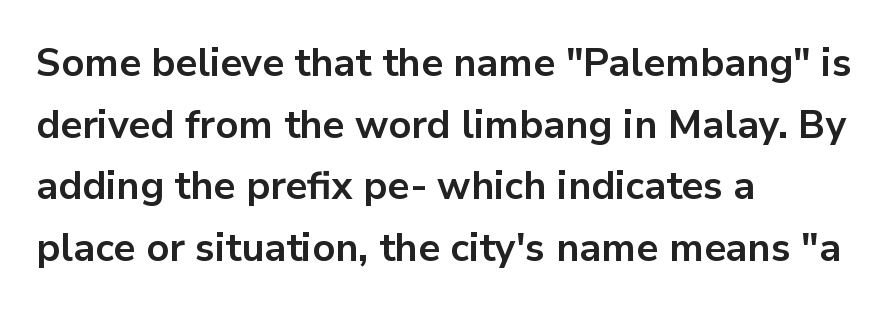
{"serif": "no", "italic": "no", "bold": "yes", "weight": "bold", "width": "normal", "stroke_contrast": "low", "x_height": "medium", "monospaced": "no", "underline": "no", "align": "left", "line_spacing": "normal", "line_spacing_ratio": 1.58, "letter_spacing": "normal", "letter_spacing_em": 0.0, "glyph_px": 39}
